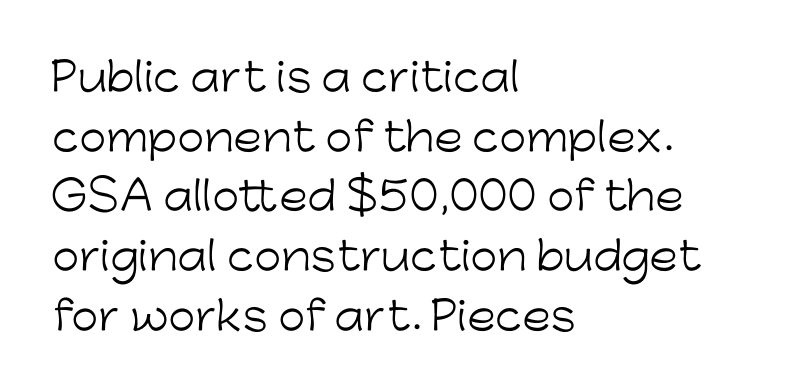
A normal amount of white space separates one row of letters from the next. Vertical strokes here are truly vertical. Plain, unruled lines of type. Check where the strokes stop: nothing finishes them off — pure sans.
